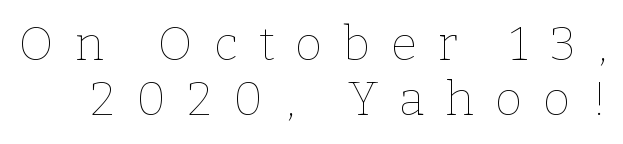
A typesetter would call this proportional, since set widths differ per character. Clear beneath every line of the passage. Tracking here is generous; glyphs stand well apart from one another. Compared with a typical body face, this is equally light or lighter still. When letters stand straight like this, we call the style roman or upright.
